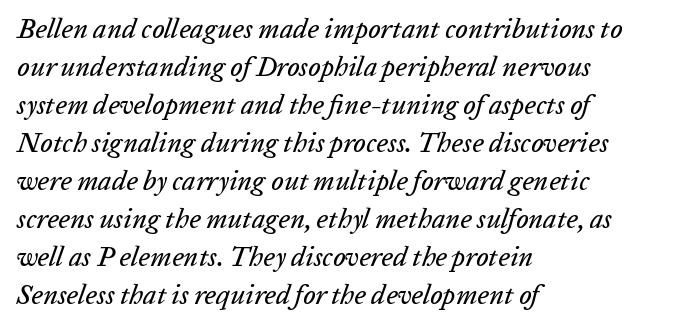
{"italic": "yes", "lean": "right", "slant_degrees": 20, "underline": "no", "align": "left", "line_spacing": "normal", "line_spacing_ratio": 1.41, "letter_spacing": "normal", "letter_spacing_em": 0.0, "glyph_px": 27}
